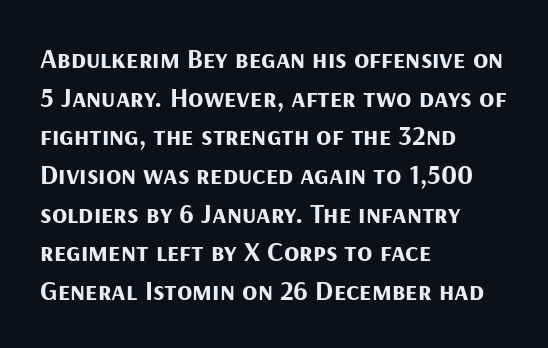
The image shows 28 px bold sans-serif type, upright; set left-aligned, normal line spacing (1.38x), normal letter spacing, not underlined; medium stroke contrast and a medium x-height.
